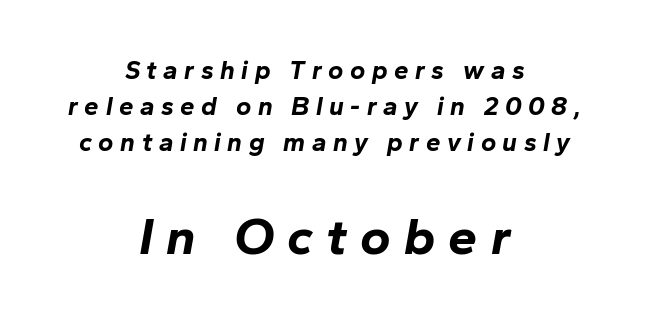
The image shows 52 px bold type, italic (leaning right); set centered, normal line spacing (1.39x), unusually wide letter spacing (+0.25 em), not underlined; the second (bottom) block is 2.0x larger; low stroke contrast and a medium x-height.
